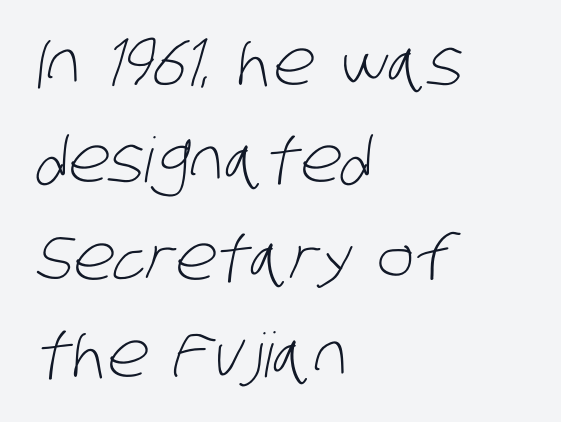
{"serif": "no", "bold": "no", "weight": "light", "width": "condensed", "stroke_contrast": "low", "x_height": "large", "monospaced": "no", "underline": "no", "align": "left", "line_spacing": "normal", "line_spacing_ratio": 1.57, "letter_spacing": "normal", "letter_spacing_em": 0.0, "glyph_px": 62}
